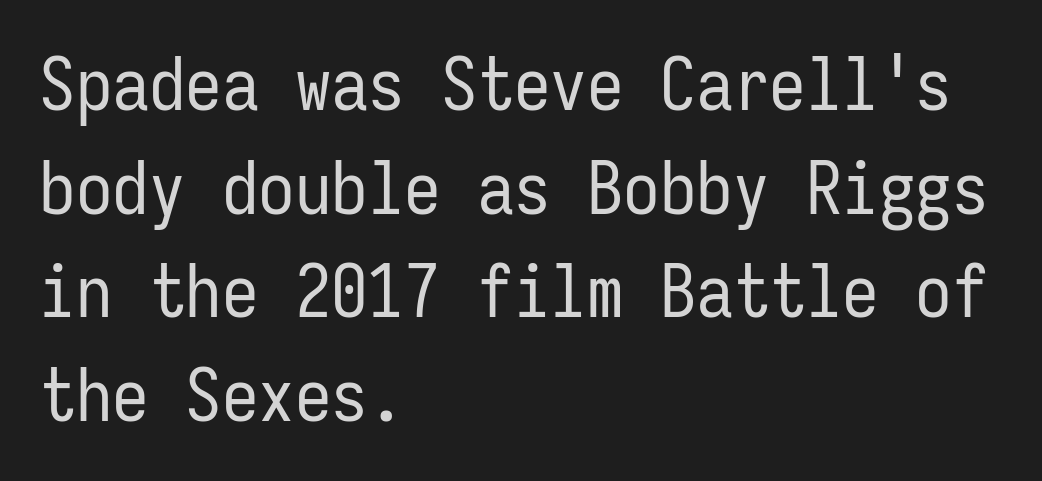
Q: Is the text bold? A: No.
Q: Is the text italic (slanted)? A: No, it is upright.
Q: Is the typeface a serif or a sans-serif typeface? A: Sans-serif.
Q: Is the text underlined? A: No.
Q: How is the paragraph aligned? A: Left-aligned.
Q: Is the spacing between letters normal or unusually wide? A: Normal.
Q: Is the spacing between lines tight, normal or loose? A: Normal.
Q: Width (condensed, normal, or wide)? A: Condensed.
Q: Stroke contrast? A: Low.
Q: x-height? A: Medium.
Q: Monospaced? A: Yes.
